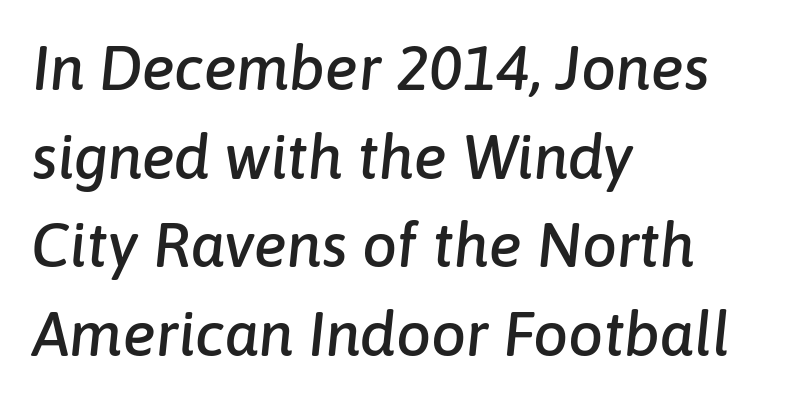
Q: Is the text italic (slanted)? A: Yes, it leans right by about 6 degrees.
Q: Is the text underlined? A: No.
Q: How is the paragraph aligned? A: Left-aligned.
Q: Is the spacing between letters normal or unusually wide? A: Normal.
Q: Is the spacing between lines tight, normal or loose? A: Normal.
Q: Width (condensed, normal, or wide)? A: Normal.
Q: Stroke contrast? A: Low.
Q: x-height? A: Medium.
Q: Monospaced? A: No.
